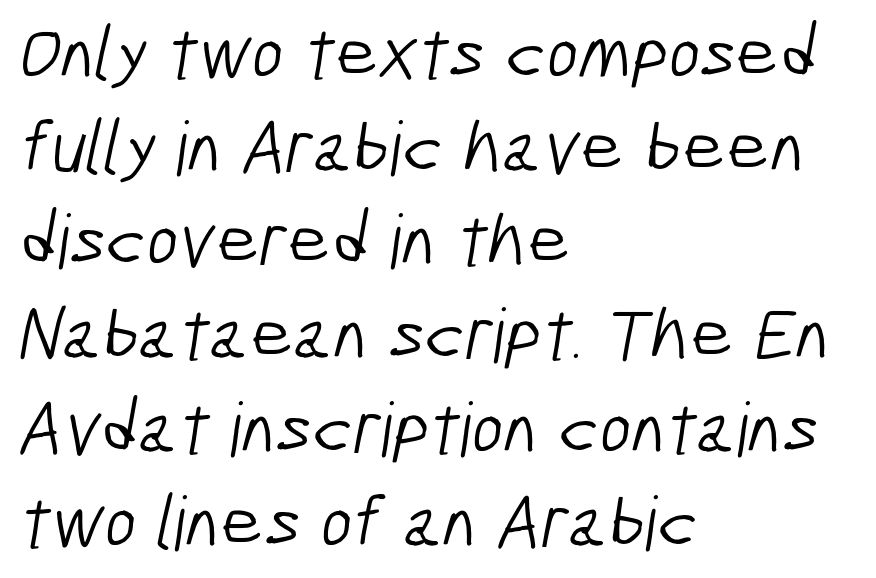
{"serif": "no", "bold": "no", "weight": "light", "width": "condensed", "stroke_contrast": "low", "x_height": "medium", "monospaced": "no", "underline": "no", "align": "left", "line_spacing": "normal", "line_spacing_ratio": 1.25, "letter_spacing": "normal", "letter_spacing_em": 0.0, "glyph_px": 75}
